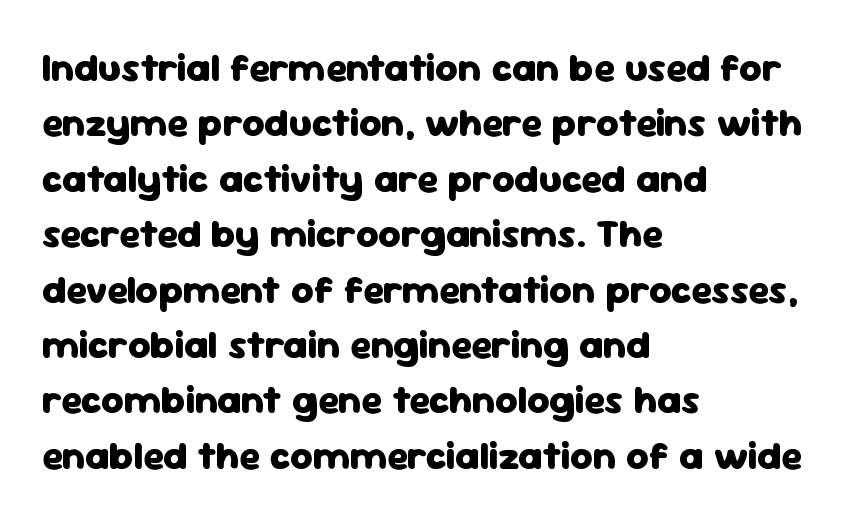
{"serif": "no", "italic": "no", "bold": "yes", "weight": "heavy", "width": "normal", "stroke_contrast": "low", "x_height": "medium", "monospaced": "no", "underline": "no", "align": "left", "line_spacing": "normal", "line_spacing_ratio": 1.42, "letter_spacing": "normal", "letter_spacing_em": 0.0, "glyph_px": 39}
